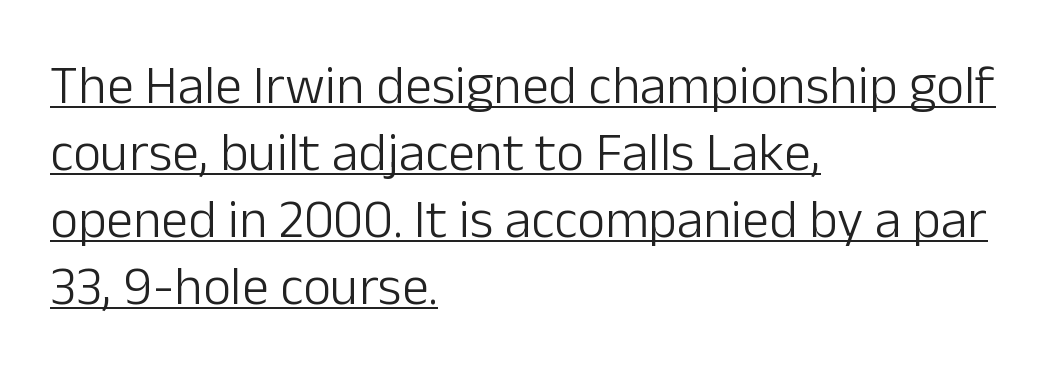
The image shows 54 px light sans-serif type, upright; set left-aligned, line spacing 1.24x, normal letter spacing, underlined; low stroke contrast and a medium x-height.
